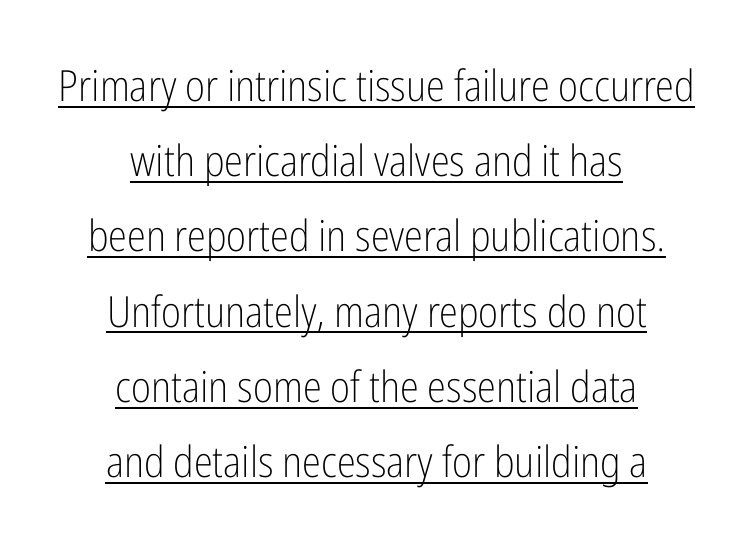
Q: Is the text bold? A: No.
Q: Is the text italic (slanted)? A: No, it is upright.
Q: Is the typeface a serif or a sans-serif typeface? A: Sans-serif.
Q: Is the text underlined? A: Yes.
Q: How is the paragraph aligned? A: Centered.
Q: Is the spacing between letters normal or unusually wide? A: Normal.
Q: Width (condensed, normal, or wide)? A: Condensed.
Q: Stroke contrast? A: Low.
Q: x-height? A: Medium.
Q: Monospaced? A: No.
